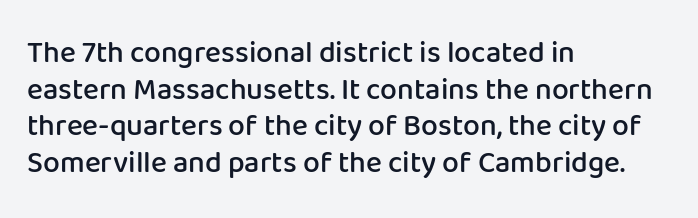
The image shows 30 px semibold sans-serif type, upright; set left-aligned, line spacing 1.22x, normal letter spacing, not underlined; low stroke contrast and a medium x-height.
